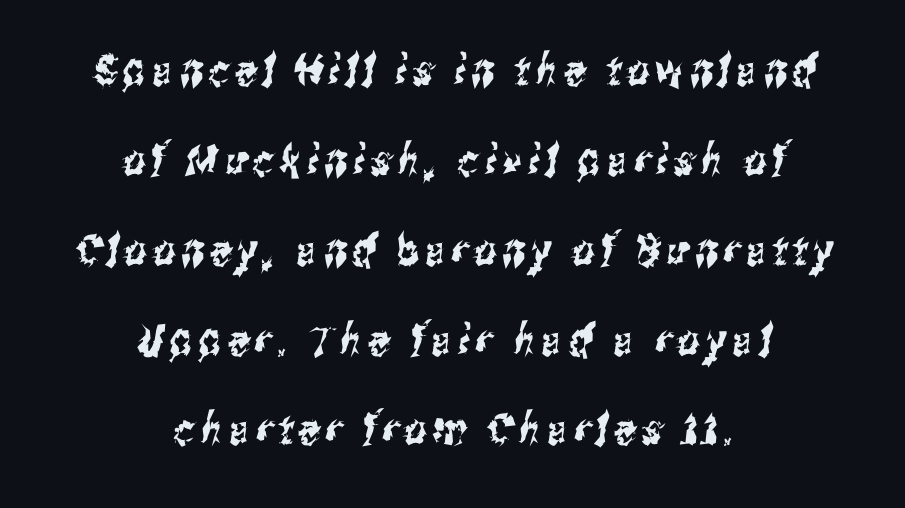
The image shows 43 px condensed sans-serif type; set centered, loose line spacing (2.09x), not underlined; medium stroke contrast and a medium x-height.
